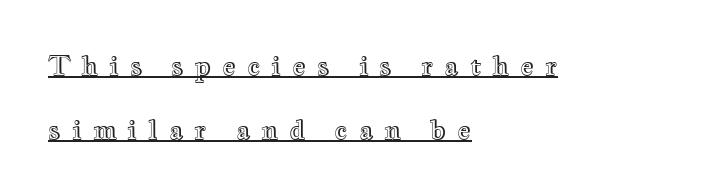
The image shows 26 px text type, upright; set left-aligned, loose line spacing (2.46x), unusually wide letter spacing (+0.42 em), underlined.
